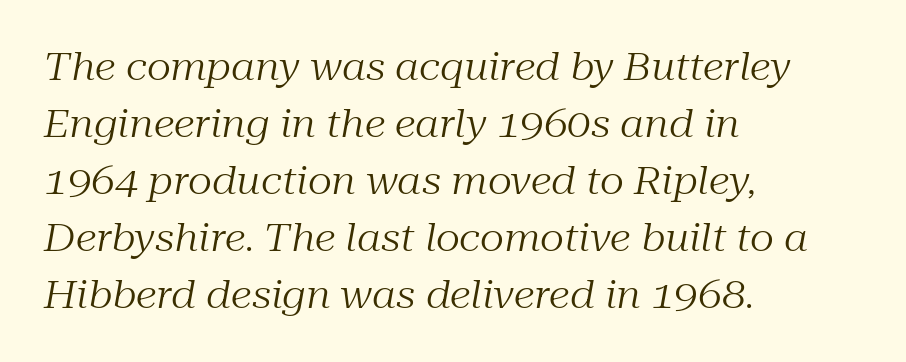
Q: Is the text bold? A: No.
Q: Is the text italic (slanted)? A: Yes, it leans right by about 10 degrees.
Q: Is the typeface a serif or a sans-serif typeface? A: Serif.
Q: Is the text underlined? A: No.
Q: How is the paragraph aligned? A: Left-aligned.
Q: Is the spacing between letters normal or unusually wide? A: Normal.
Q: Is the spacing between lines tight, normal or loose? A: Normal.
Q: Width (condensed, normal, or wide)? A: Normal.
Q: Stroke contrast? A: Medium.
Q: x-height? A: Medium.
Q: Monospaced? A: No.
